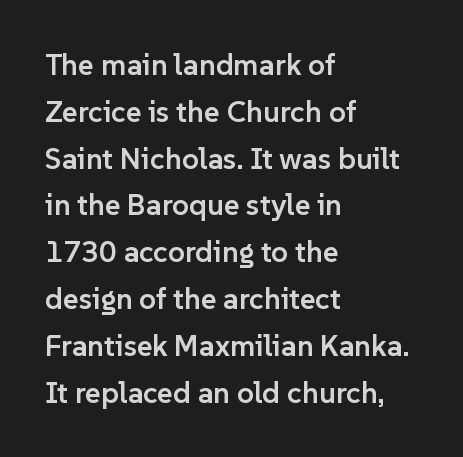
Q: Is the text bold? A: Semi-bold.
Q: Is the text italic (slanted)? A: No, it is upright.
Q: Is the typeface a serif or a sans-serif typeface? A: Sans-serif.
Q: Is the text underlined? A: No.
Q: How is the paragraph aligned? A: Left-aligned.
Q: Is the spacing between letters normal or unusually wide? A: Normal.
Q: Is the spacing between lines tight, normal or loose? A: Normal.
Q: Width (condensed, normal, or wide)? A: Normal.
Q: Stroke contrast? A: Low.
Q: x-height? A: Medium.
Q: Monospaced? A: No.
